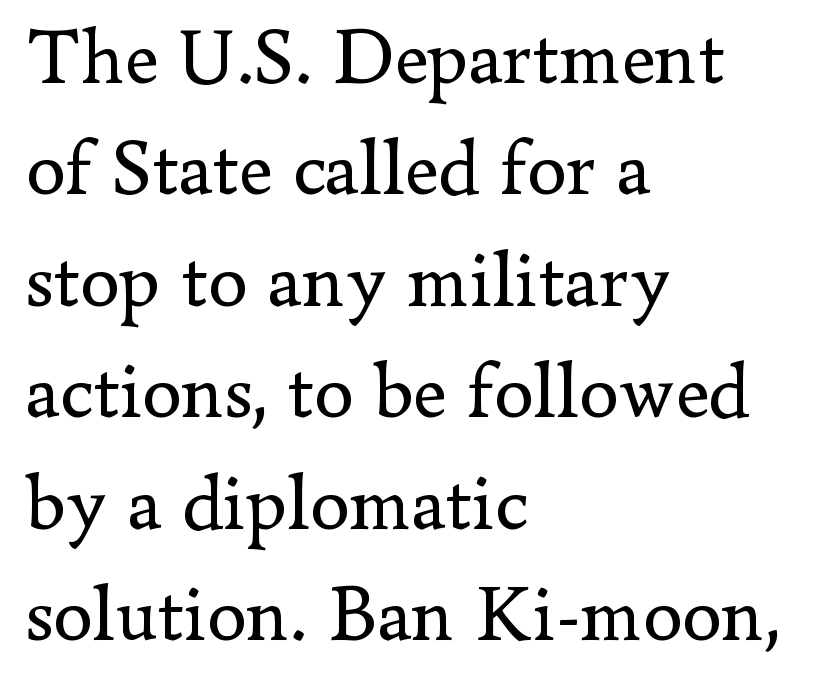
{"serif": "yes", "italic": "no", "bold": "no", "weight": "regular", "width": "normal", "stroke_contrast": "low", "x_height": "small", "monospaced": "no", "underline": "no", "align": "left", "line_spacing": "normal", "line_spacing_ratio": 1.41, "letter_spacing": "normal", "letter_spacing_em": 0.0, "glyph_px": 79}
